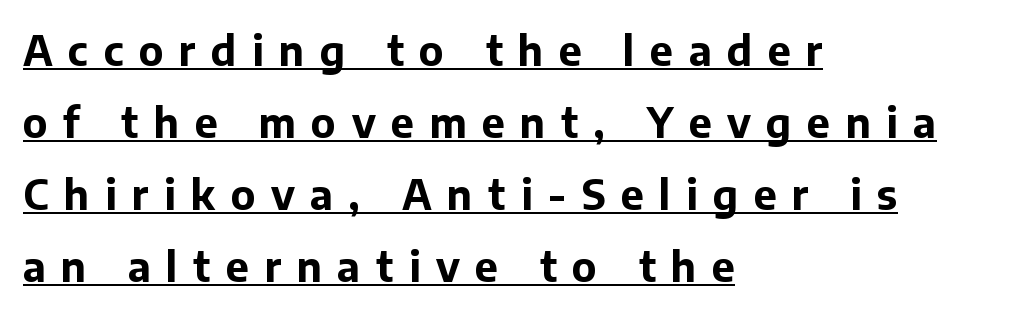
The image shows 41 px bold sans-serif type, upright; set left-aligned, line spacing 1.76x, unusually wide letter spacing (+0.38 em), underlined; low stroke contrast and a medium x-height.
